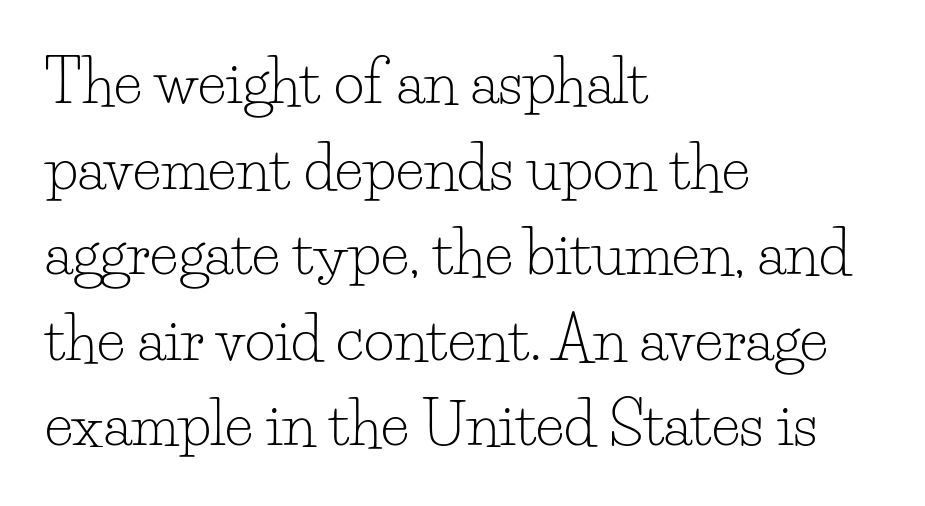
{"serif": "yes", "italic": "no", "bold": "no", "weight": "light", "width": "normal", "stroke_contrast": "low", "x_height": "small", "monospaced": "no", "underline": "no", "align": "left", "line_spacing": "normal", "line_spacing_ratio": 1.45, "letter_spacing": "normal", "letter_spacing_em": 0.0, "glyph_px": 59}
